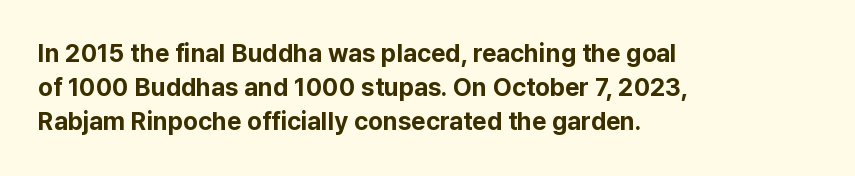
The lines in this sample share a left origin and differ only in where they stop. Summary of vertical rhythm: regular, with standard interline spacing. Italic: no, the glyphs are upright roman. The letterforms sit shoulder to shoulder at normal distance. Set as a true bold cut, around the 700 mark. The baseline area is clear.
